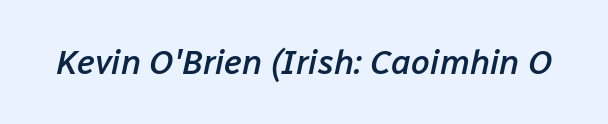
{"italic": "yes", "lean": "right", "slant_degrees": 12, "bold": "semi", "weight": "semibold", "width": "normal", "stroke_contrast": "low", "x_height": "medium", "monospaced": "no", "underline": "no", "letter_spacing": "normal", "letter_spacing_em": 0.0, "glyph_px": 34}
